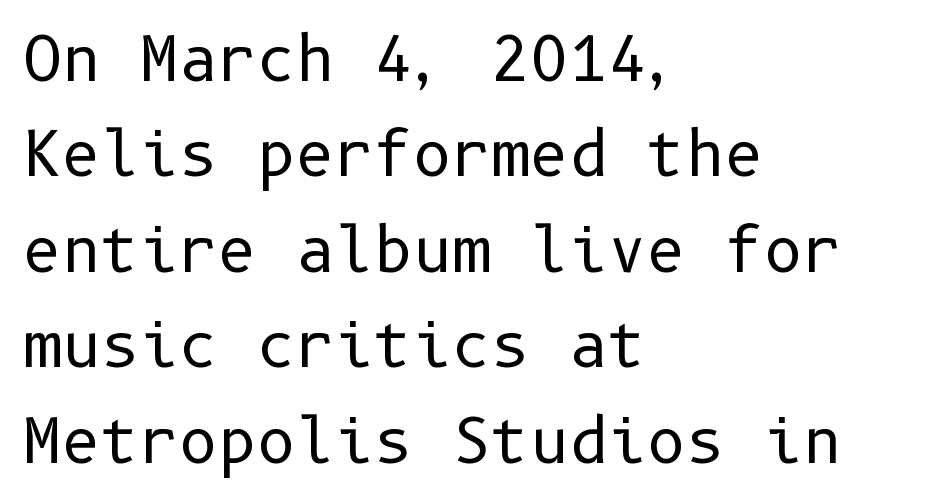
Q: Is the text bold? A: No.
Q: Is the text italic (slanted)? A: No, it is upright.
Q: Is the typeface a serif or a sans-serif typeface? A: Sans-serif.
Q: Is the text underlined? A: No.
Q: How is the paragraph aligned? A: Left-aligned.
Q: Is the spacing between letters normal or unusually wide? A: Normal.
Q: Is the spacing between lines tight, normal or loose? A: Normal.
Q: Width (condensed, normal, or wide)? A: Normal.
Q: Stroke contrast? A: Low.
Q: x-height? A: Medium.
